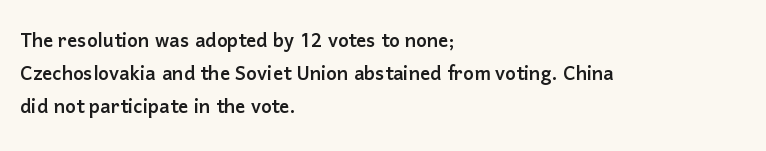
Students, observe: this is what conventionally led text looks like. Look at the tracking — it's just the regular setting, nothing added. The paragraph has a hard left edge and a soft right edge. Check under the words: just untouched page. The lettering holds an erect, upright posture throughout.
